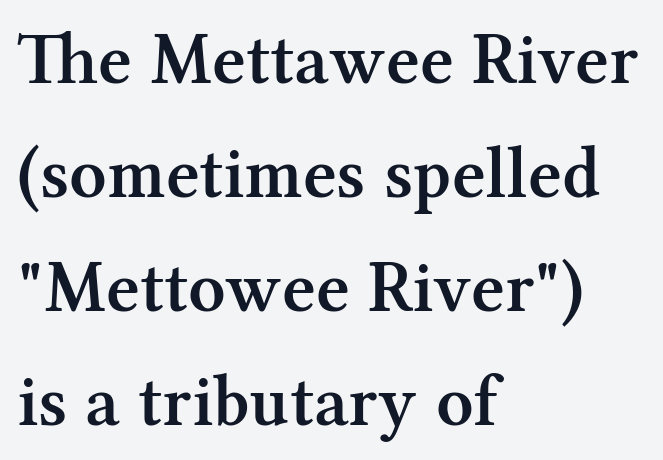
{"serif": "yes", "italic": "no", "bold": "semi", "weight": "semibold", "width": "normal", "stroke_contrast": "medium", "x_height": "medium", "monospaced": "no", "underline": "no", "align": "left", "line_spacing": "normal", "line_spacing_ratio": 1.56, "letter_spacing": "normal", "letter_spacing_em": 0.0, "glyph_px": 73}
